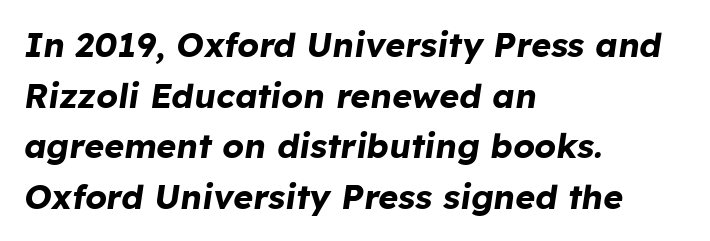
{"italic": "yes", "lean": "right", "slant_degrees": 8, "bold": "yes", "weight": "bold", "width": "normal", "stroke_contrast": "low", "x_height": "medium", "monospaced": "no", "underline": "no", "align": "left", "line_spacing": "normal", "line_spacing_ratio": 1.49, "letter_spacing": "normal", "letter_spacing_em": 0.0, "glyph_px": 34}
